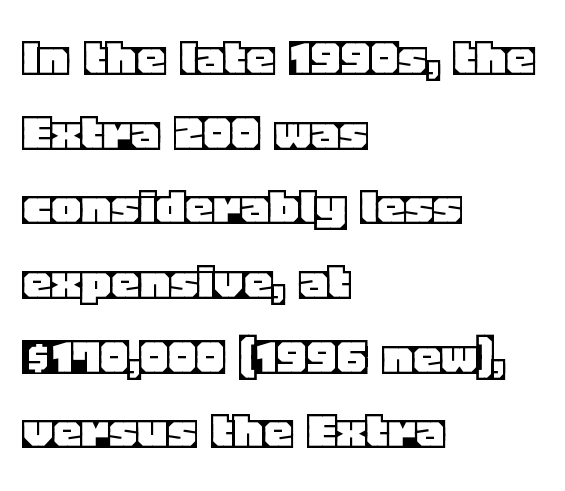
The image shows 57 px text type, upright; set left-aligned, normal line spacing (1.31x), normal letter spacing, not underlined; a large x-height.
